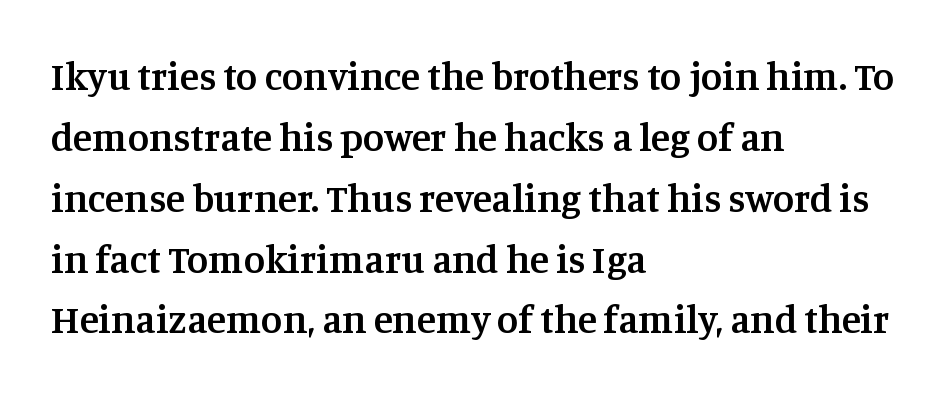
The image shows 39 px semibold serif type, upright; set left-aligned, normal line spacing (1.56x), normal letter spacing, not underlined; medium stroke contrast and a large x-height.
